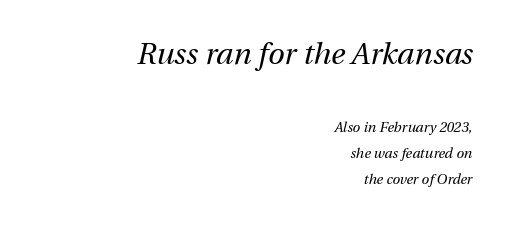
Q: Is the text bold? A: No.
Q: Is the text italic (slanted)? A: Yes, it leans right by about 13 degrees.
Q: Is the text underlined? A: No.
Q: How is the paragraph aligned? A: Right-aligned.
Q: Is the spacing between letters normal or unusually wide? A: Normal.
Q: Which block of text is set in a larger size, the first (top) or the second (bottom)? A: The first (top) one.
Q: Width (condensed, normal, or wide)? A: Normal.
Q: Stroke contrast? A: Medium.
Q: x-height? A: Medium.
Q: Monospaced? A: No.
